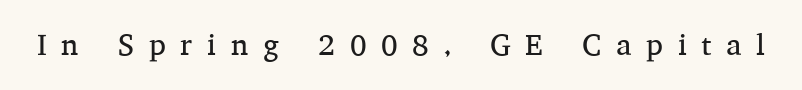
Q: Is the text bold? A: No.
Q: Is the text italic (slanted)? A: No, it is upright.
Q: Is the typeface a serif or a sans-serif typeface? A: Serif.
Q: Is the text underlined? A: No.
Q: Is the spacing between letters normal or unusually wide? A: Unusually wide.
Q: Width (condensed, normal, or wide)? A: Normal.
Q: Stroke contrast? A: Medium.
Q: x-height? A: Medium.
Q: Monospaced? A: No.
